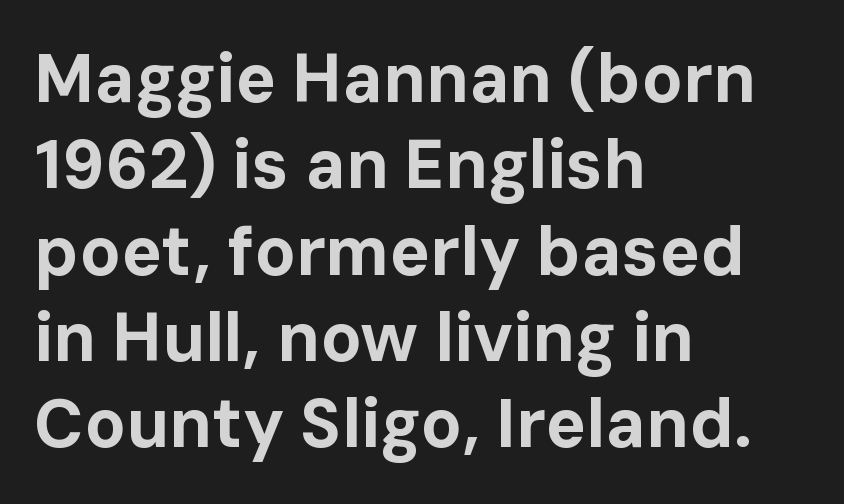
The image shows 68 px bold sans-serif type, upright; set left-aligned, normal line spacing (1.27x), normal letter spacing, not underlined; low stroke contrast and a medium x-height.
